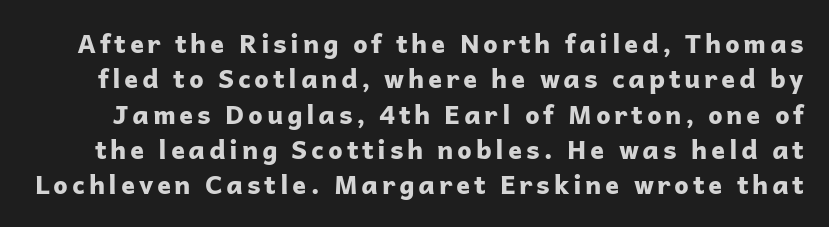
Has an underline been added? It has not. Characters remain perfectly vertical along every line. Heavy, bold letterforms. Summary of vertical rhythm: regular, with standard interline spacing.
